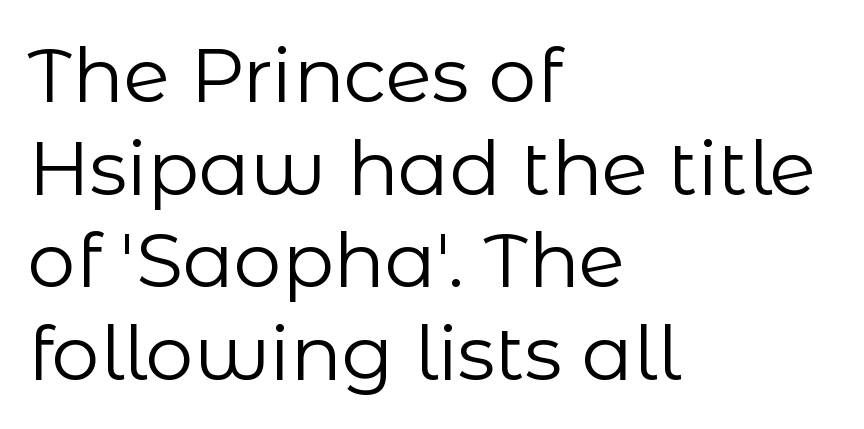
The image shows 76 px regular-weight sans-serif type, upright; set left-aligned, line spacing 1.22x, normal letter spacing, not underlined; low stroke contrast and a medium x-height.
